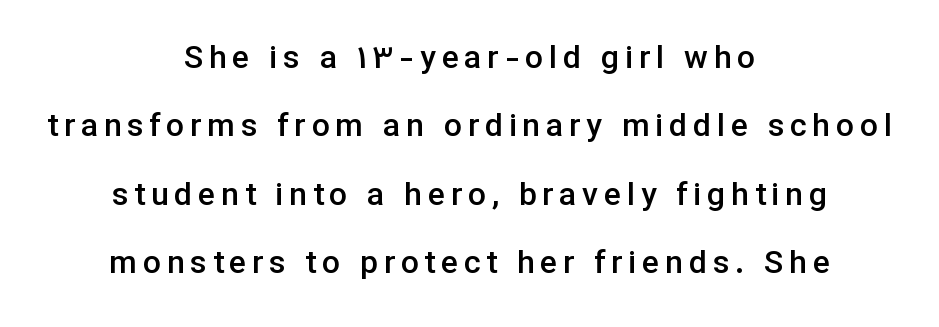
The image shows 32 px semibold sans-serif type, upright; set centered, loose line spacing (2.14x), not underlined; low stroke contrast and a medium x-height.
